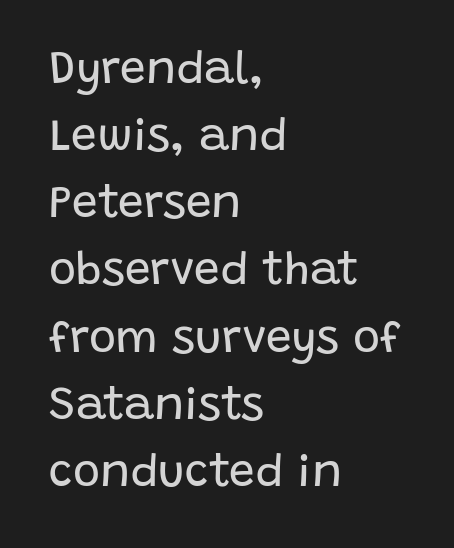
The image shows 46 px regular-weight sans-serif type, upright; set left-aligned, normal line spacing (1.46x), normal letter spacing, not underlined; low stroke contrast and a large x-height.
